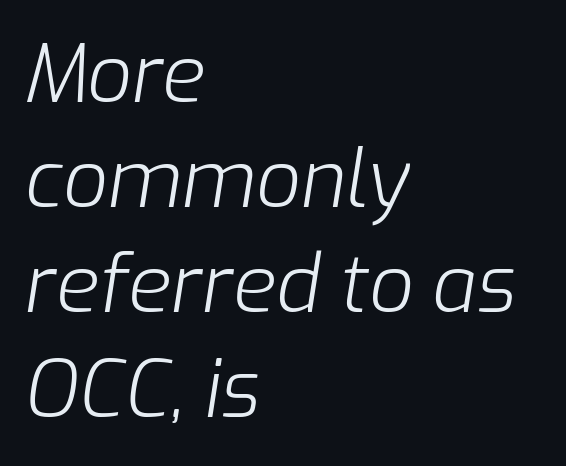
Baseline-to-baseline distance is the conventional proportion of letter height. The space beneath each line is pristine and unruled. Letter spacing: default. Stem width sits at or under what a default text font uses. Looking at the ascenders, they clearly lean.
